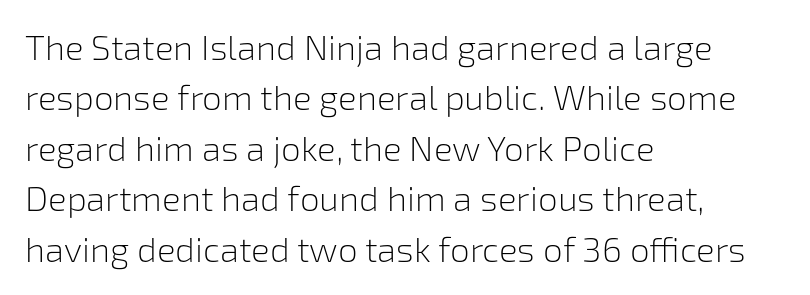
Q: Is the text bold? A: No.
Q: Is the text italic (slanted)? A: No, it is upright.
Q: Is the typeface a serif or a sans-serif typeface? A: Sans-serif.
Q: Is the text underlined? A: No.
Q: How is the paragraph aligned? A: Left-aligned.
Q: Is the spacing between letters normal or unusually wide? A: Normal.
Q: Is the spacing between lines tight, normal or loose? A: Normal.
Q: Width (condensed, normal, or wide)? A: Normal.
Q: Stroke contrast? A: Low.
Q: x-height? A: Medium.
Q: Monospaced? A: No.
